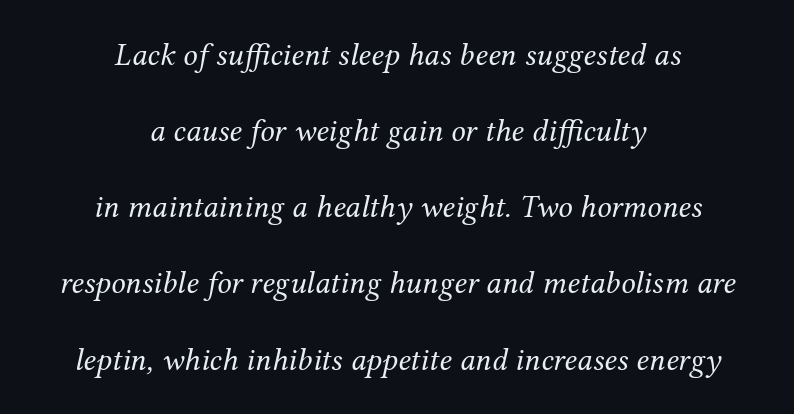
{"serif": "yes", "italic": "yes", "lean": "right", "slant_degrees": 12, "bold": "no", "weight": "regular", "width": "normal", "stroke_contrast": "medium", "x_height": "medium", "monospaced": "no", "underline": "no", "align": "center", "line_spacing": "loose", "line_spacing_ratio": 2.38, "letter_spacing": "normal", "letter_spacing_em": 0.0, "glyph_px": 32}
